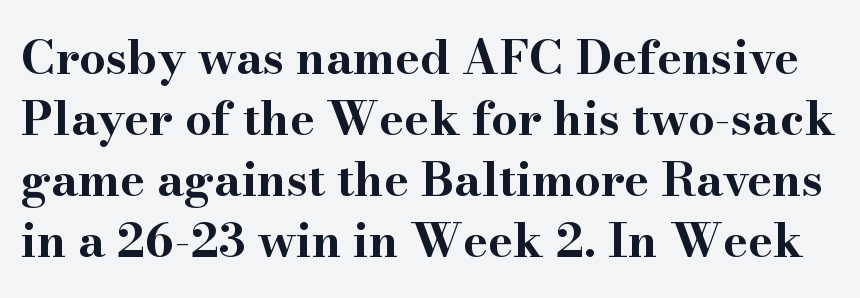
Q: Is the text bold? A: Yes.
Q: Is the text italic (slanted)? A: No, it is upright.
Q: Is the typeface a serif or a sans-serif typeface? A: Serif.
Q: Is the text underlined? A: No.
Q: Is the spacing between letters normal or unusually wide? A: Normal.
Q: Is the spacing between lines tight, normal or loose? A: Normal.
Q: Width (condensed, normal, or wide)? A: Wide.
Q: Stroke contrast? A: High.
Q: x-height? A: Small.
Q: Monospaced? A: No.
